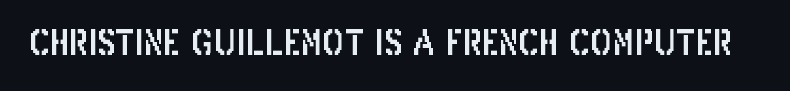
The image shows 34 px condensed sans-serif type, upright; set normal letter spacing, not underlined; low stroke contrast and a large x-height.
